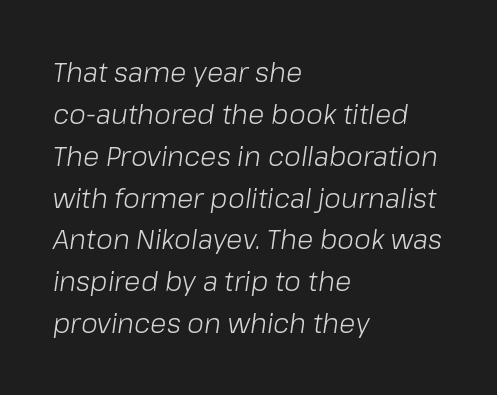
Is there much room between lines? A standard amount, neither cramped nor airy. The characters are drawn with everyday or finer stroke widths. Underline: absent. Notice how the stems are inclined rather than vertical — that's the hallmark of italics. The line texture is even and compact thanks to regular tracking.
